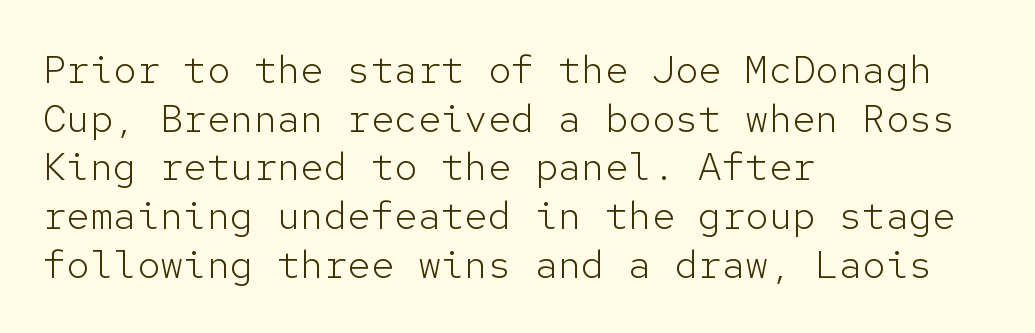
The image shows 39 px light sans-serif type, upright, monospaced; set left-aligned, normal line spacing (1.25x), normal letter spacing, not underlined; low stroke contrast and a medium x-height.
